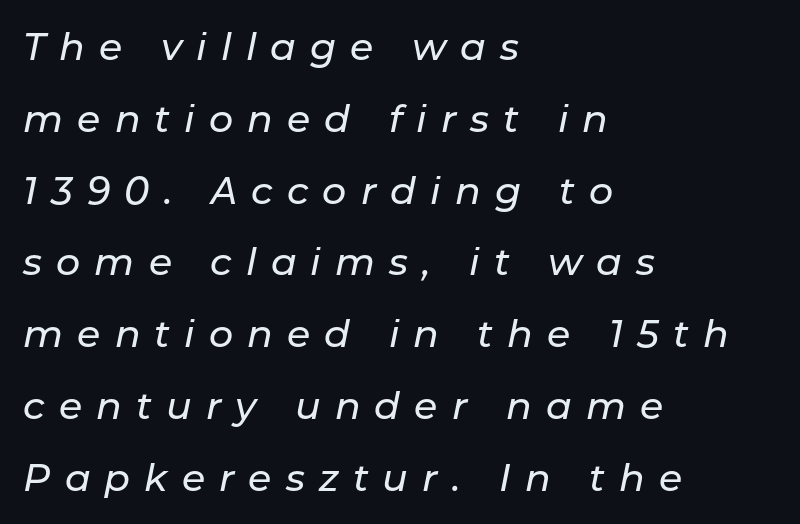
Note the varied advance widths — an 'i' is clearly narrower than an 'm'. The paragraph has a hard left edge and a soft right edge. Lines of text with bare space underneath. Rendered with sloped, italic letterforms.
